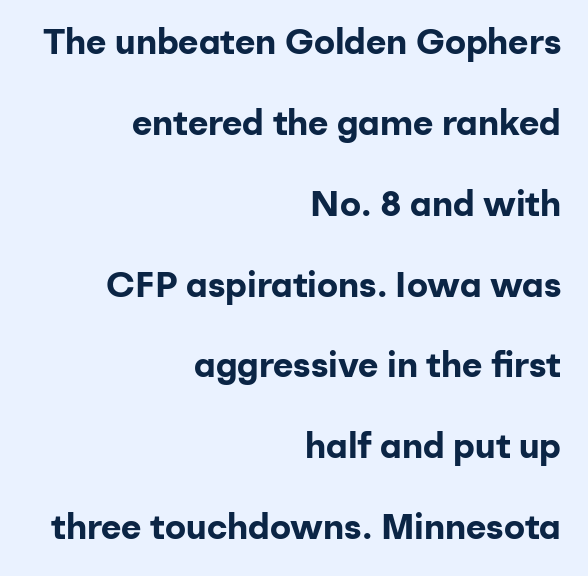
The image shows 35 px bold sans-serif type, upright; set right-aligned, loose line spacing (2.31x), normal letter spacing, not underlined; low stroke contrast and a medium x-height.
